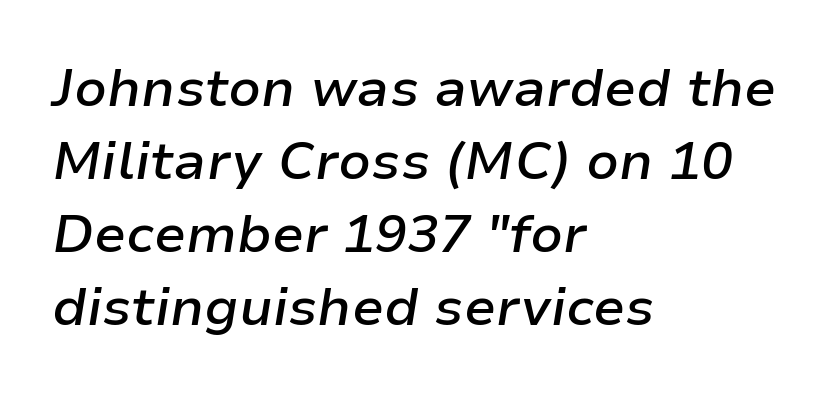
What stands out about the letter spacing? Nothing — it is the standard amount. Notice how the passage keeps a crisp vertical edge on the left only. This block has exactly the height ordinary leading produces. The glyphs have the mass of a demibold cut, below bold. Underline: absent.
